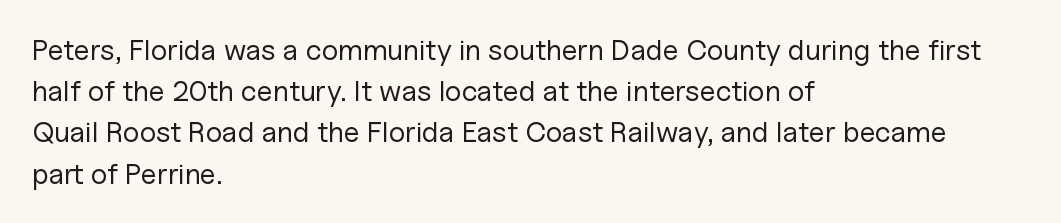
Q: Is the text bold? A: No.
Q: Is the text italic (slanted)? A: No, it is upright.
Q: Is the typeface a serif or a sans-serif typeface? A: Sans-serif.
Q: Is the text underlined? A: No.
Q: How is the paragraph aligned? A: Left-aligned.
Q: Is the spacing between letters normal or unusually wide? A: Normal.
Q: Is the spacing between lines tight, normal or loose? A: Normal.
Q: Width (condensed, normal, or wide)? A: Normal.
Q: Stroke contrast? A: Low.
Q: x-height? A: Medium.
Q: Monospaced? A: No.
